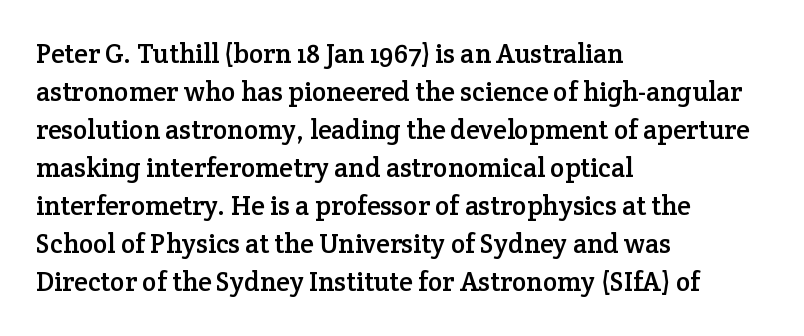
The image shows 27 px text type, upright; set left-aligned, normal line spacing (1.41x), normal letter spacing, not underlined.
